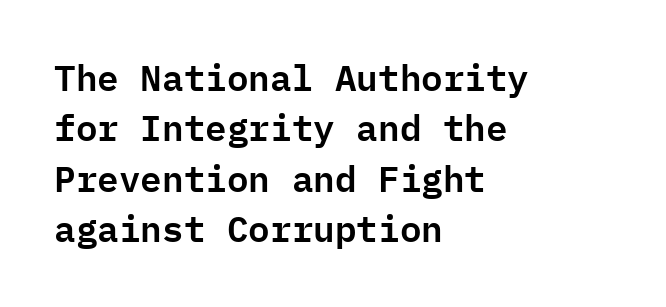
Q: Is the text italic (slanted)? A: No, it is upright.
Q: Is the typeface a serif or a sans-serif typeface? A: Sans-serif.
Q: Is the text underlined? A: No.
Q: How is the paragraph aligned? A: Left-aligned.
Q: Is the spacing between letters normal or unusually wide? A: Normal.
Q: Is the spacing between lines tight, normal or loose? A: Normal.
Q: Width (condensed, normal, or wide)? A: Normal.
Q: Stroke contrast? A: Low.
Q: x-height? A: Medium.
Q: Monospaced? A: Yes.
